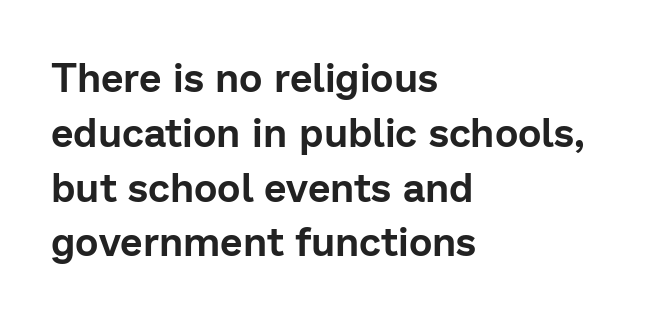
The image shows 40 px sans-serif type, upright; set left-aligned, normal line spacing (1.37x), normal letter spacing, not underlined; low stroke contrast and a medium x-height.
